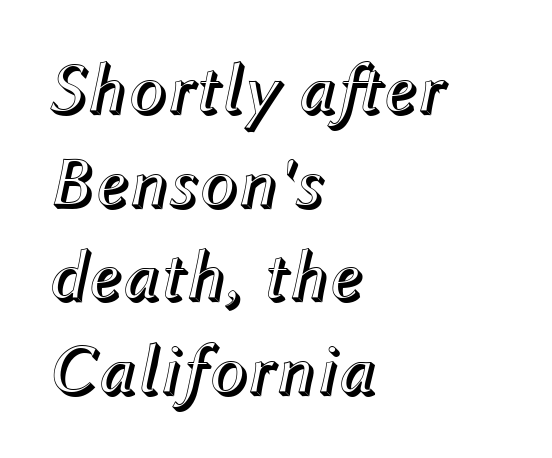
Q: Is the text italic (slanted)? A: Yes, it leans right by about 12 degrees.
Q: Is the text underlined? A: No.
Q: How is the paragraph aligned? A: Left-aligned.
Q: Is the spacing between letters normal or unusually wide? A: Normal.
Q: Is the spacing between lines tight, normal or loose? A: Normal.
Q: Width (condensed, normal, or wide)? A: Normal.
Q: x-height? A: Medium.
Q: Monospaced? A: No.
